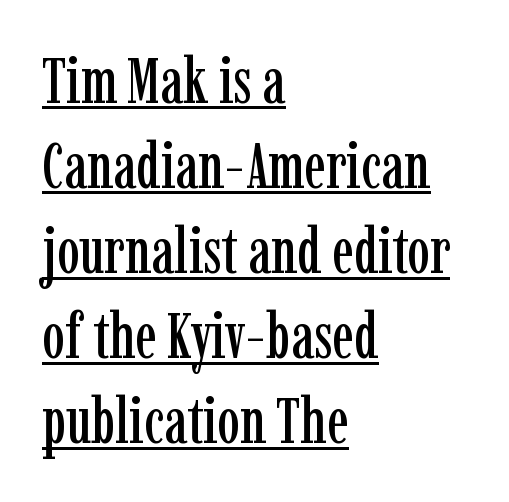
Q: Is the text italic (slanted)? A: No, it is upright.
Q: Is the typeface a serif or a sans-serif typeface? A: Serif.
Q: Is the text underlined? A: Yes.
Q: How is the paragraph aligned? A: Left-aligned.
Q: Is the spacing between letters normal or unusually wide? A: Normal.
Q: Is the spacing between lines tight, normal or loose? A: Normal.
Q: Width (condensed, normal, or wide)? A: Condensed.
Q: Stroke contrast? A: Low.
Q: x-height? A: Medium.
Q: Monospaced? A: No.
